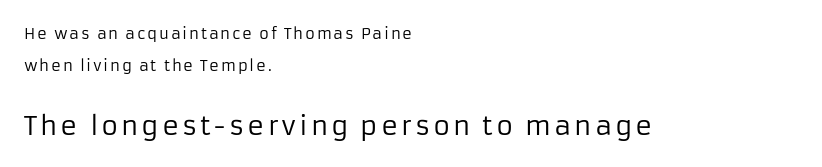
{"italic": "no", "bold": "no", "underline": "no", "align": "left", "line_spacing": "loose", "line_spacing_ratio": 2.13, "larger_block": "second", "size_ratio": 1.73, "glyph_px": 26}
